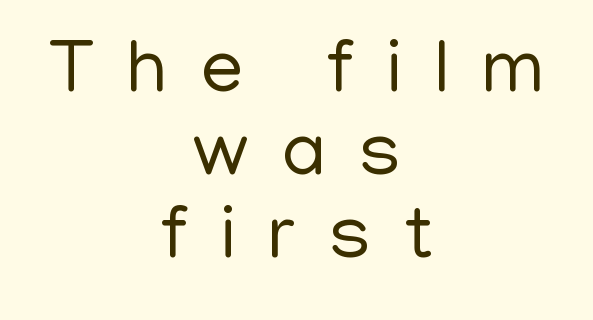
{"serif": "no", "italic": "no", "bold": "no", "weight": "regular", "width": "normal", "stroke_contrast": "low", "x_height": "medium", "monospaced": "no", "underline": "no", "align": "center", "line_spacing": "tight", "line_spacing_ratio": 1.09, "letter_spacing": "wide", "letter_spacing_em": 0.43, "glyph_px": 76}
